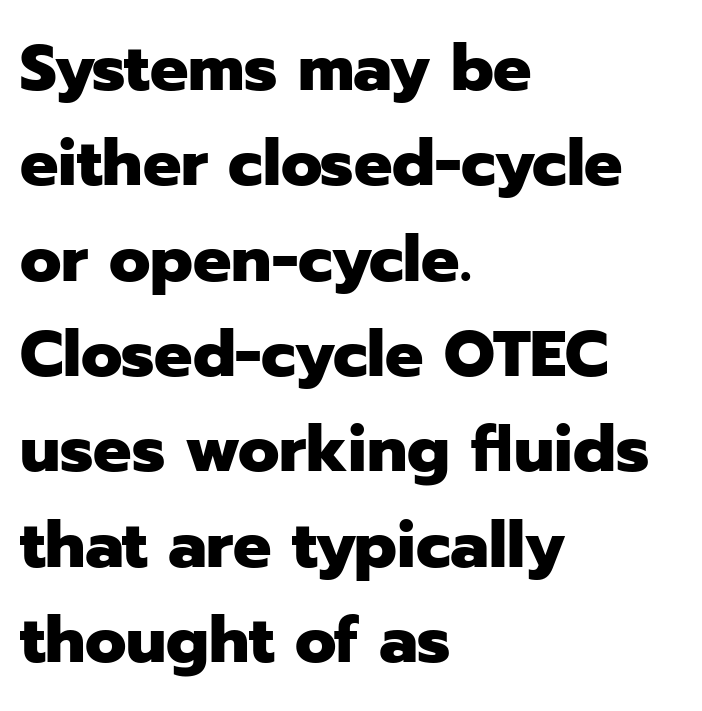
This sample uses an upright cut, with every glyph sitting square on the baseline. Glance below the letters and you will spot only blank space. Line starts are locked; line ends wander. Leading: standard.
